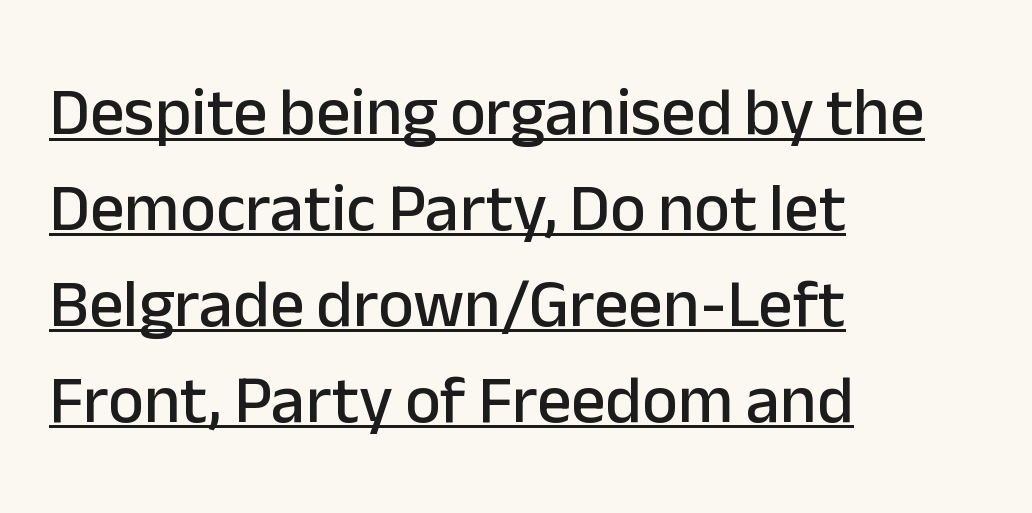
{"serif": "no", "italic": "no", "width": "normal", "stroke_contrast": "low", "x_height": "medium", "monospaced": "no", "underline": "yes", "align": "left", "line_spacing": "normal", "line_spacing_ratio": 1.41, "letter_spacing": "normal", "letter_spacing_em": 0.0, "glyph_px": 68}
